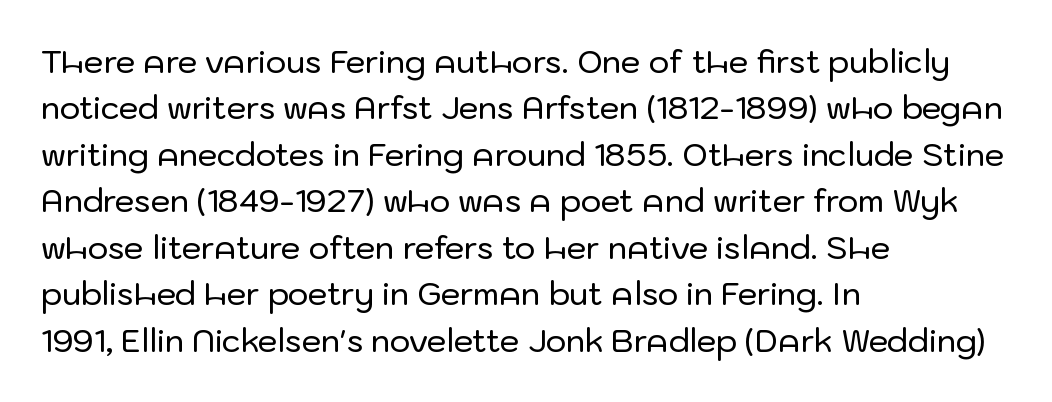
{"serif": "no", "italic": "no", "width": "normal", "stroke_contrast": "low", "x_height": "medium", "monospaced": "no", "underline": "no", "align": "left", "line_spacing": "normal", "line_spacing_ratio": 1.5, "letter_spacing": "normal", "letter_spacing_em": 0.0, "glyph_px": 31}
